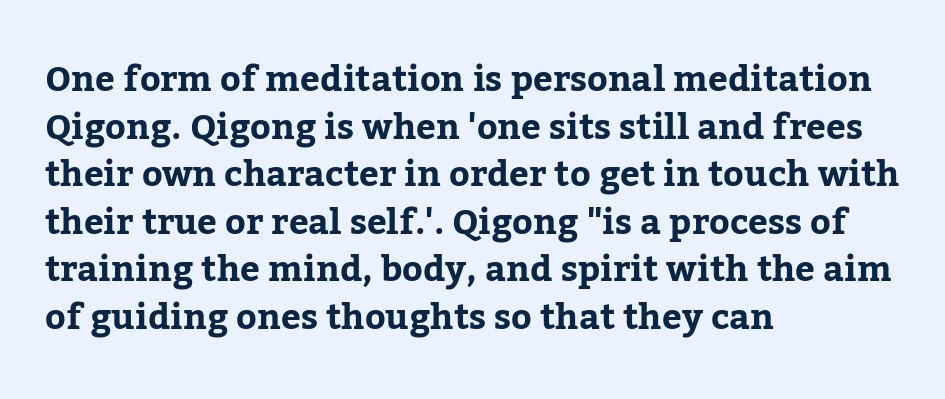
Note the varied advance widths — an 'i' is clearly narrower than an 'm'. Stroke terminals: seriffed. Posture: upright roman. Is the type bold? Yes — the strokes are clearly thick and heavy.
